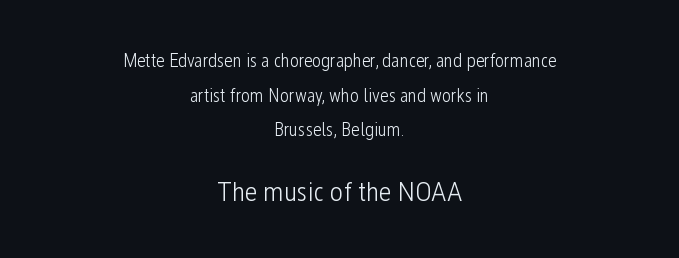
The image shows 28 px light, condensed sans-serif type, upright; set centered, line spacing 1.82x, normal letter spacing, not underlined; the second (bottom) block is 1.47x larger; low stroke contrast and a medium x-height.
